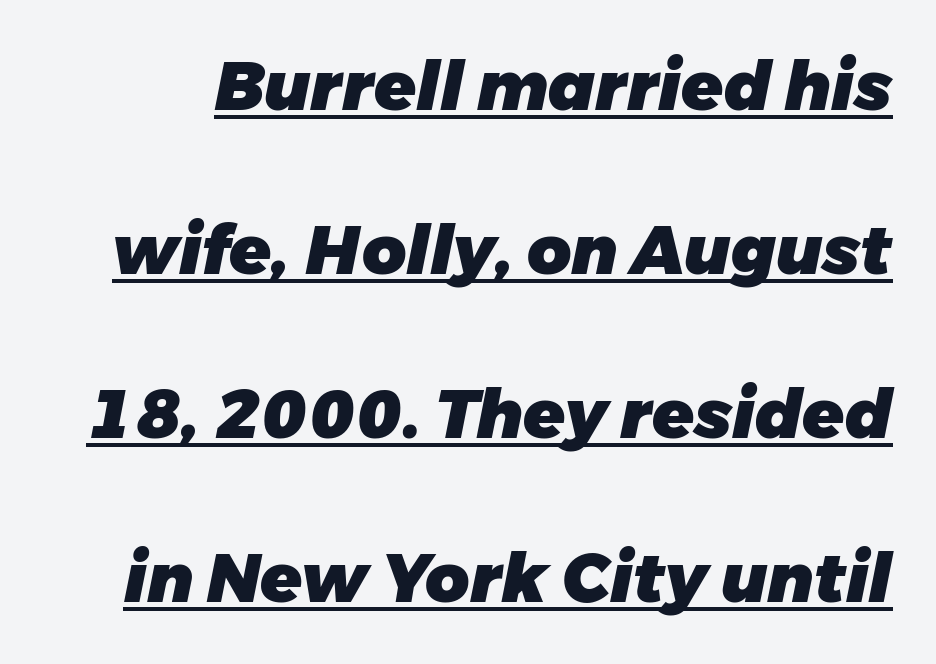
I'd describe the lettering as bold — thick and assertive. Interline gaps are noticeably wide in this sample. You can see a thin bar hugging the bottom of the glyphs. Short note: letters normally spaced. The face used here has a pronounced slope to its letters. These lines are rendered in a variable-pitch font.
